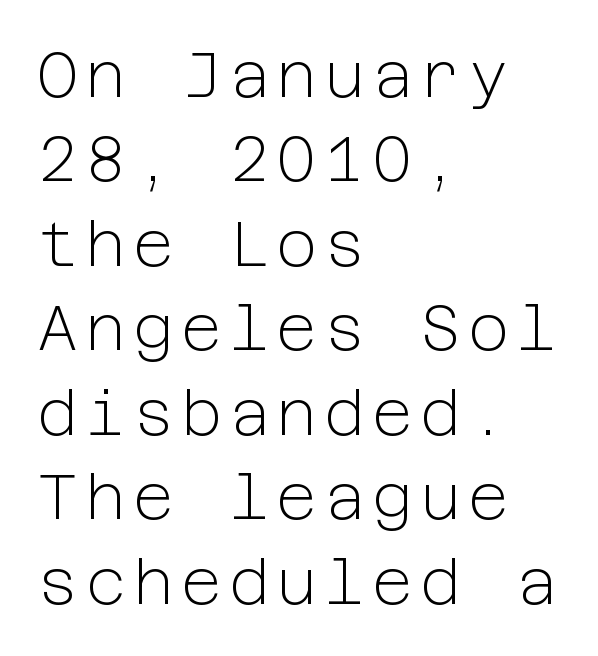
{"serif": "no", "italic": "no", "bold": "no", "weight": "light", "width": "normal", "stroke_contrast": "low", "x_height": "medium", "underline": "no", "align": "left", "line_spacing": "normal", "line_spacing_ratio": 1.34, "glyph_px": 63}
